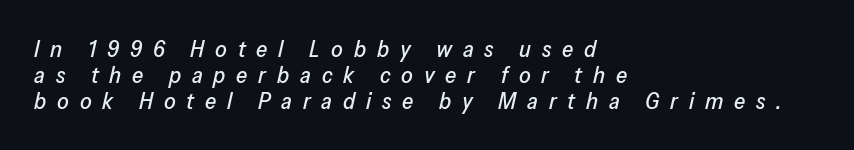
{"italic": "yes", "lean": "right", "slant_degrees": 13, "underline": "no", "align": "left", "line_spacing": "tight", "line_spacing_ratio": 1.12, "letter_spacing": "wide", "letter_spacing_em": 0.47, "glyph_px": 23}
